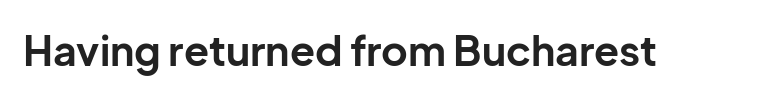
Q: Is the text bold? A: Yes.
Q: Is the text italic (slanted)? A: No, it is upright.
Q: Is the typeface a serif or a sans-serif typeface? A: Sans-serif.
Q: Is the text underlined? A: No.
Q: Is the spacing between letters normal or unusually wide? A: Normal.
Q: Width (condensed, normal, or wide)? A: Normal.
Q: Stroke contrast? A: Low.
Q: x-height? A: Medium.
Q: Monospaced? A: No.
